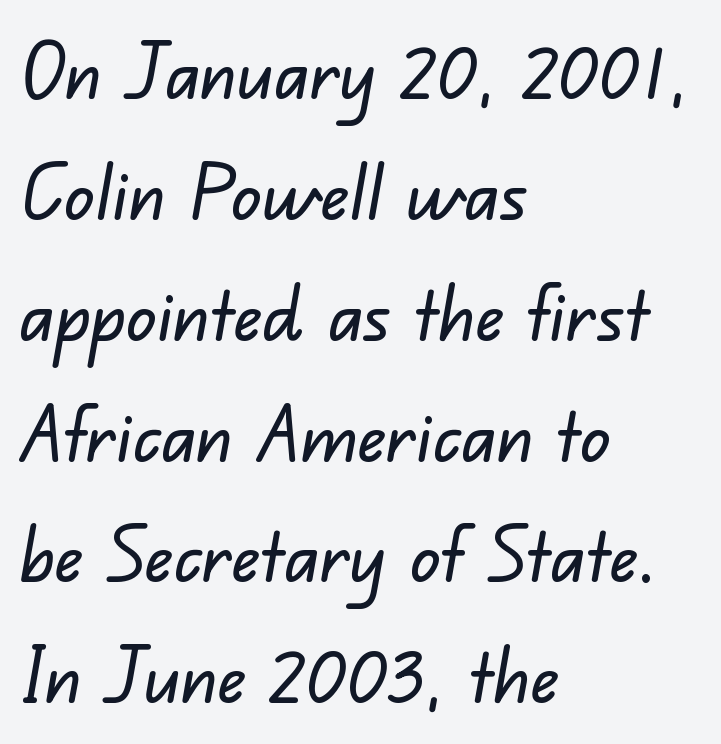
Q: Is the typeface a serif or a sans-serif typeface? A: Sans-serif.
Q: Is the text underlined? A: No.
Q: How is the paragraph aligned? A: Left-aligned.
Q: Is the spacing between letters normal or unusually wide? A: Normal.
Q: Is the spacing between lines tight, normal or loose? A: Normal.
Q: Width (condensed, normal, or wide)? A: Normal.
Q: Stroke contrast? A: Low.
Q: x-height? A: Small.
Q: Monospaced? A: No.
